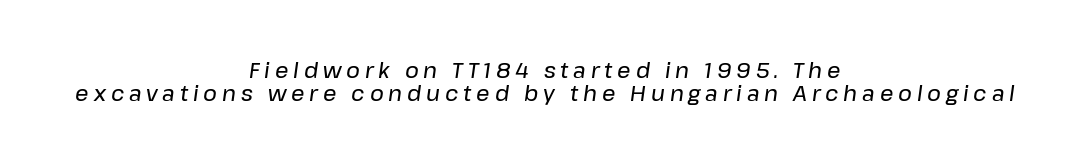
{"italic": "yes", "lean": "right", "slant_degrees": 8, "underline": "no", "align": "center", "line_spacing": "tight", "line_spacing_ratio": 1.1, "letter_spacing": "wide", "letter_spacing_em": 0.23, "glyph_px": 21}
